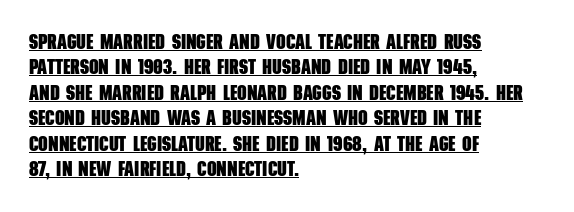
In terms of weight, the rendering is a true, heavy bold. Between one letter and the next there's only the usual sliver of space. If you drew a ruler down the left edge, every line would touch it. A typographer would call this underscored text.
